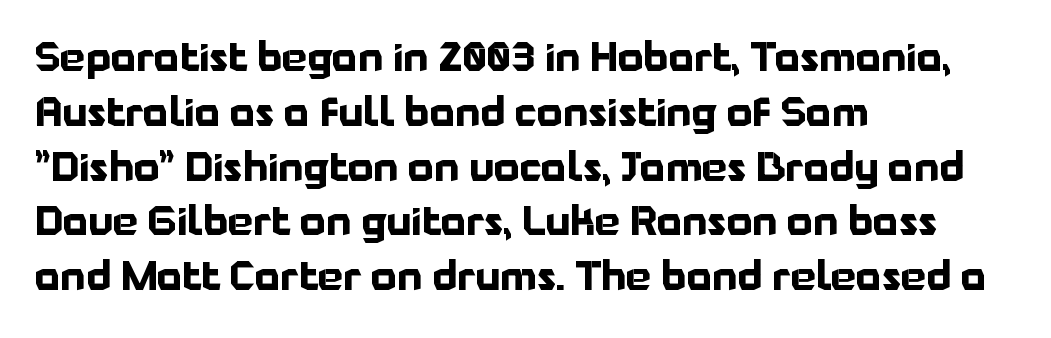
{"serif": "no", "italic": "no", "bold": "yes", "weight": "bold", "width": "normal", "stroke_contrast": "low", "x_height": "medium", "monospaced": "no", "underline": "no", "align": "left", "line_spacing": "normal", "line_spacing_ratio": 1.37, "letter_spacing": "normal", "letter_spacing_em": 0.0, "glyph_px": 40}
